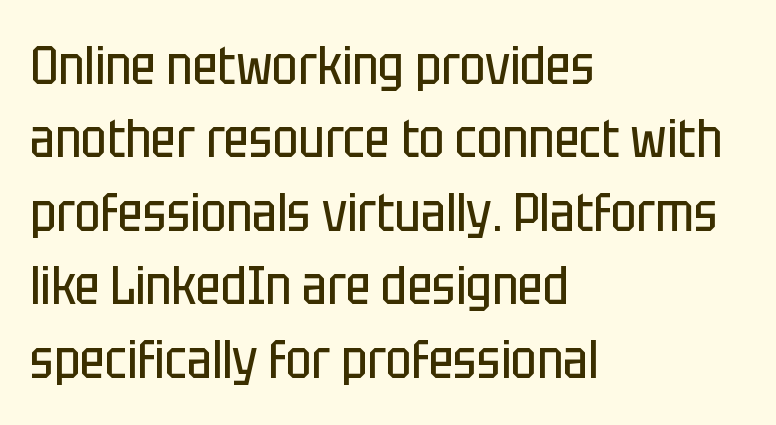
Is this a heavy cut? Hardly; it is regular or lighter. Clear beneath every line of the passage. To sum up the face: it is a sans, with no serifs. Normally led — the rows are evenly, conventionally spaced. Look at the tracking — it's just the regular setting, nothing added.
